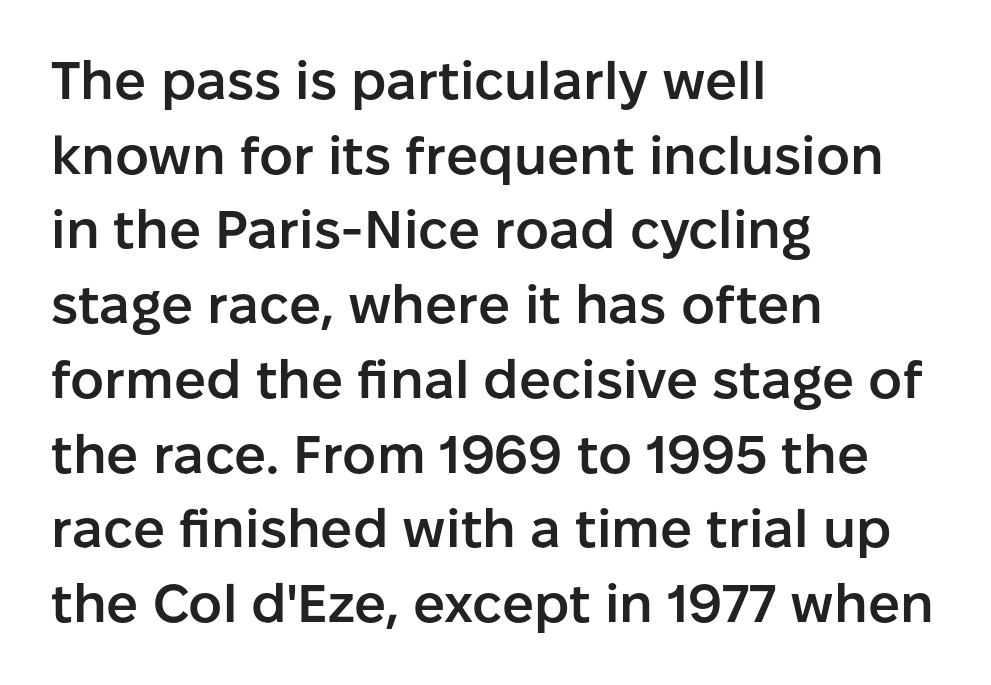
Q: Is the text bold? A: Semi-bold.
Q: Is the text italic (slanted)? A: No, it is upright.
Q: Is the typeface a serif or a sans-serif typeface? A: Sans-serif.
Q: Is the text underlined? A: No.
Q: How is the paragraph aligned? A: Left-aligned.
Q: Is the spacing between letters normal or unusually wide? A: Normal.
Q: Is the spacing between lines tight, normal or loose? A: Normal.
Q: Width (condensed, normal, or wide)? A: Normal.
Q: Stroke contrast? A: Low.
Q: x-height? A: Medium.
Q: Monospaced? A: No.
